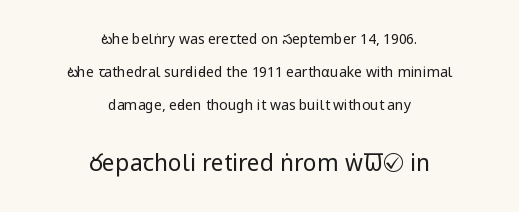
This block would shrink considerably if given ordinary leading; it's expanded now. The letters look calm and open, with moderate or lighter stems. Words float on clear page, feet unadorned. The second block has been scaled up relative to the first.
